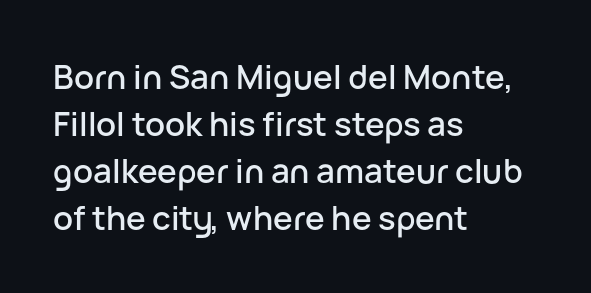
{"serif": "no", "italic": "no", "width": "normal", "stroke_contrast": "low", "x_height": "medium", "monospaced": "no", "underline": "no", "align": "left", "line_spacing": "normal", "line_spacing_ratio": 1.42, "letter_spacing": "normal", "letter_spacing_em": 0.0, "glyph_px": 33}
